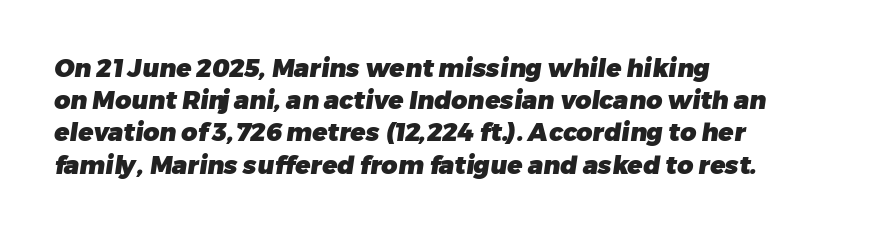
The baseline area is clear. Standard letterfit; no display-style spreading of the glyphs. The sample has been set heavy, in full bold. Teacher's note: observe the even left margin — that is flush-left alignment.
